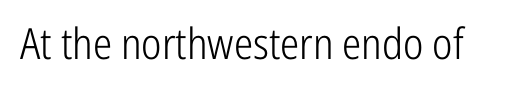
{"serif": "no", "italic": "no", "bold": "no", "weight": "light", "width": "condensed", "stroke_contrast": "low", "x_height": "medium", "monospaced": "no", "underline": "no", "letter_spacing": "normal", "letter_spacing_em": 0.0, "glyph_px": 43}
